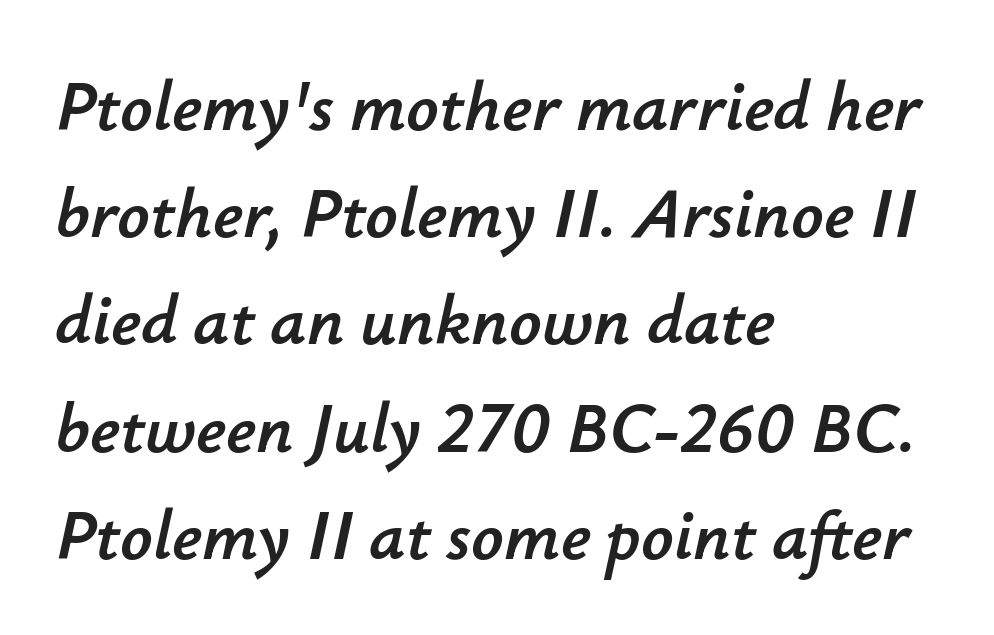
The image shows 71 px text type, italic (leaning right); set left-aligned, normal line spacing (1.51x), normal letter spacing, not underlined; low stroke contrast and a small x-height.
